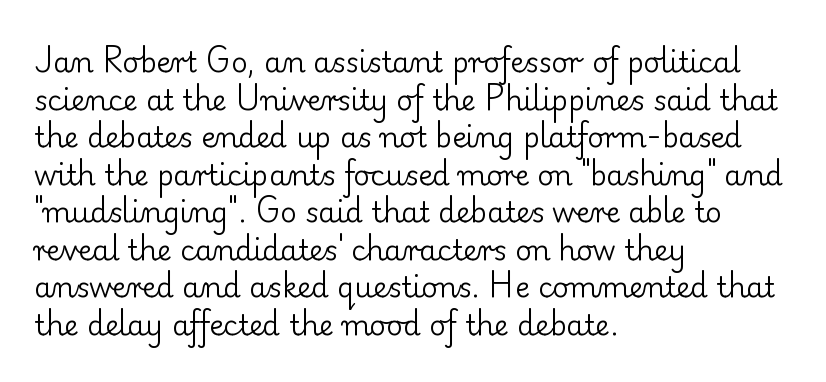
Q: Is the text bold? A: No.
Q: Is the text italic (slanted)? A: No, it is upright.
Q: Is the typeface a serif or a sans-serif typeface? A: Serif.
Q: Is the text underlined? A: No.
Q: How is the paragraph aligned? A: Left-aligned.
Q: Is the spacing between letters normal or unusually wide? A: Normal.
Q: Is the spacing between lines tight, normal or loose? A: Normal.
Q: Width (condensed, normal, or wide)? A: Normal.
Q: Stroke contrast? A: Low.
Q: x-height? A: Small.
Q: Monospaced? A: No.
